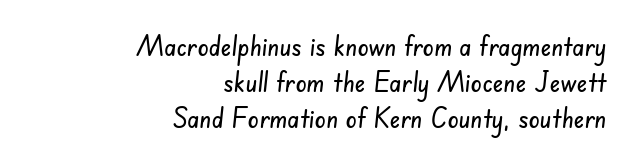
Q: Is the typeface a serif or a sans-serif typeface? A: Sans-serif.
Q: Is the text underlined? A: No.
Q: How is the paragraph aligned? A: Right-aligned.
Q: Is the spacing between letters normal or unusually wide? A: Normal.
Q: Is the spacing between lines tight, normal or loose? A: Normal.
Q: Width (condensed, normal, or wide)? A: Condensed.
Q: Stroke contrast? A: Low.
Q: x-height? A: Small.
Q: Monospaced? A: No.
